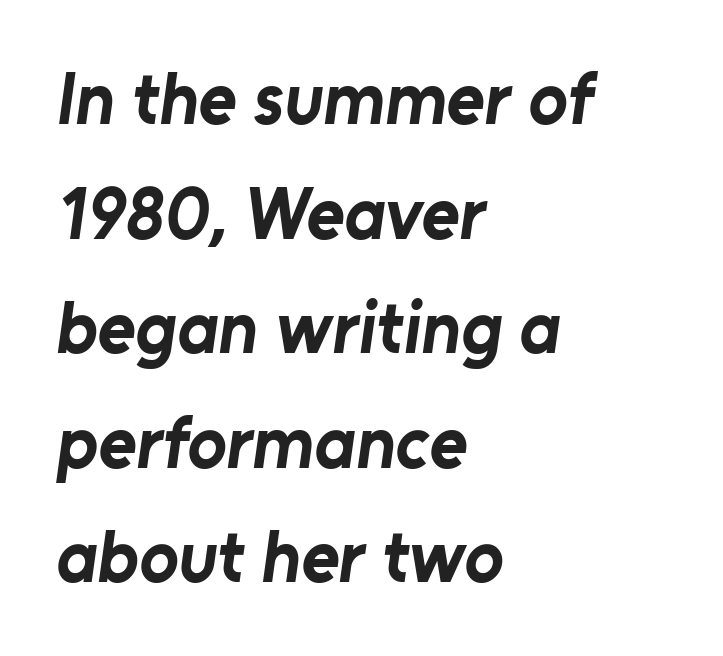
Q: Is the text bold? A: Yes.
Q: Is the typeface a serif or a sans-serif typeface? A: Sans-serif.
Q: Is the text underlined? A: No.
Q: How is the paragraph aligned? A: Left-aligned.
Q: Is the spacing between letters normal or unusually wide? A: Normal.
Q: Is the spacing between lines tight, normal or loose? A: Normal.
Q: Width (condensed, normal, or wide)? A: Normal.
Q: Stroke contrast? A: Low.
Q: x-height? A: Medium.
Q: Monospaced? A: No.
